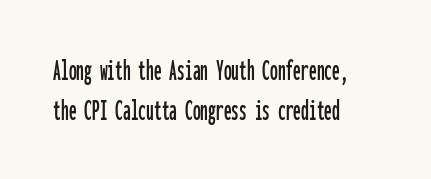
These lines are rendered in a fixed-pitch font. Characters follow at the spacing the type designer built in. Underlining? Definitely not there. A typesetter would mark this as roman, not italic.
